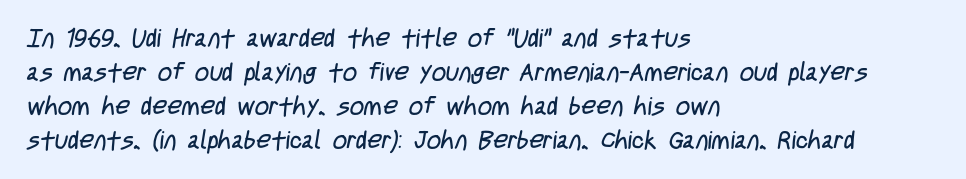
Stem width sits at or under what a default text font uses. In terms of leading, this rendering sits right in the middle. Descenders hang freely into open space. Does the copy run flush right? No — it runs flush left. Default kerning and tracking; the words read as compact shapes.
